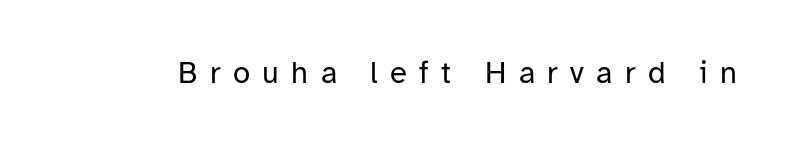
You can tell it's not italic because the verticals are truly vertical. Letterform terminals end flat and unadorned throughout the passage. Check the space under the baseline: it is left empty. The face looks like a standard text weight, possibly lighter.
